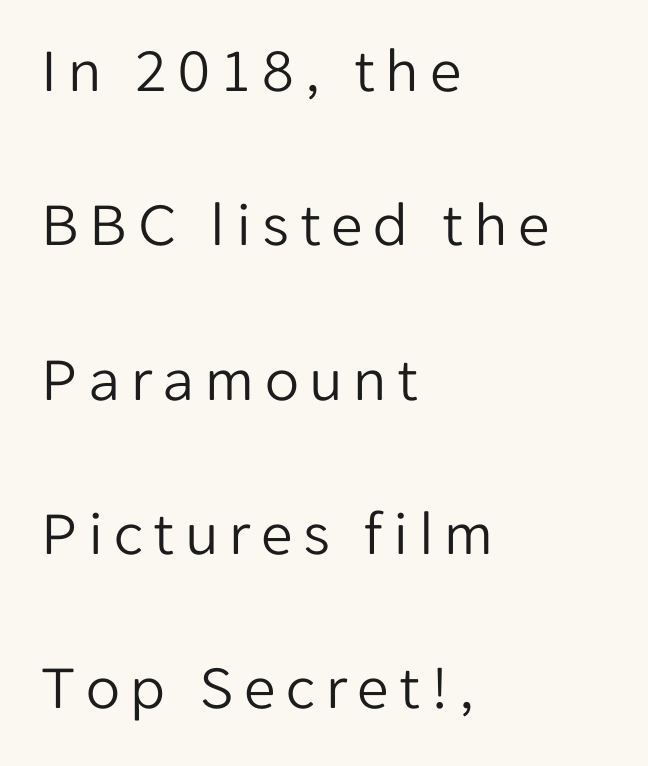
Q: Is the text bold? A: No.
Q: Is the text italic (slanted)? A: No, it is upright.
Q: Is the typeface a serif or a sans-serif typeface? A: Sans-serif.
Q: Is the text underlined? A: No.
Q: How is the paragraph aligned? A: Left-aligned.
Q: Is the spacing between lines tight, normal or loose? A: Loose.
Q: Width (condensed, normal, or wide)? A: Normal.
Q: Stroke contrast? A: Low.
Q: x-height? A: Medium.
Q: Monospaced? A: No.
